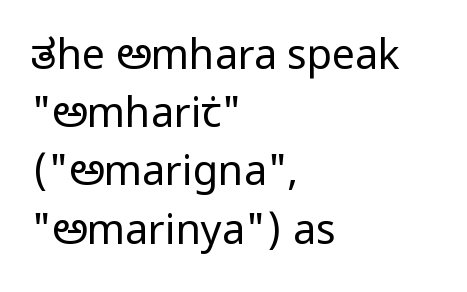
Q: Is the text bold? A: No.
Q: Is the text italic (slanted)? A: No, it is upright.
Q: Is the typeface a serif or a sans-serif typeface? A: Sans-serif.
Q: Is the text underlined? A: No.
Q: How is the paragraph aligned? A: Left-aligned.
Q: Is the spacing between letters normal or unusually wide? A: Normal.
Q: Is the spacing between lines tight, normal or loose? A: Normal.
Q: Width (condensed, normal, or wide)? A: Condensed.
Q: Stroke contrast? A: Low.
Q: x-height? A: Large.
Q: Monospaced? A: No.
